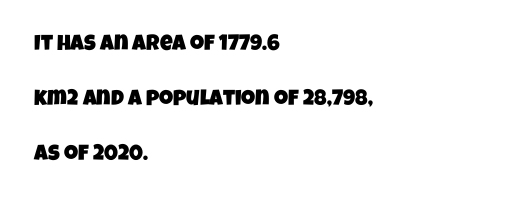
The image shows 22 px text type; set left-aligned, loose line spacing (2.5x), normal letter spacing, not underlined.
